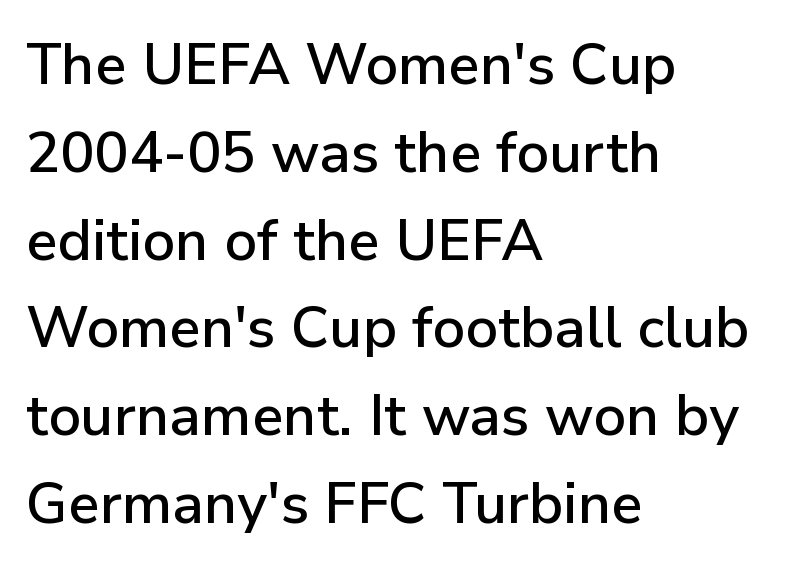
{"serif": "no", "italic": "no", "width": "normal", "stroke_contrast": "low", "x_height": "medium", "monospaced": "no", "underline": "no", "align": "left", "line_spacing": "normal", "line_spacing_ratio": 1.54, "letter_spacing": "normal", "letter_spacing_em": 0.0, "glyph_px": 57}
